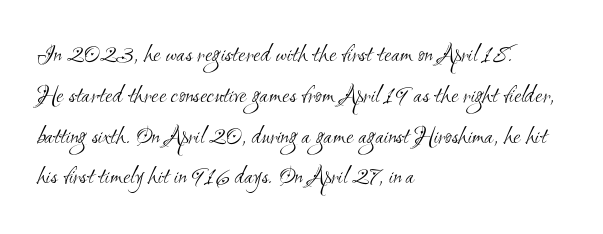
Q: Is the text bold? A: No.
Q: Is the text underlined? A: No.
Q: How is the paragraph aligned? A: Left-aligned.
Q: Is the spacing between letters normal or unusually wide? A: Normal.
Q: Is the spacing between lines tight, normal or loose? A: Normal.
